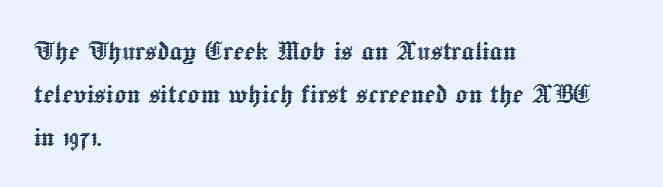
The image shows 32 px text type, upright; set left-aligned, normal line spacing (1.34x), normal letter spacing, not underlined; a medium x-height.
